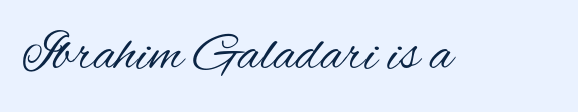
The characters display no serif detailing; their extremities are plain. Default kerning and tracking; the words read as compact shapes. The words here are not underlined. Bold? No — there's no thickening of the strokes. Varying glyph widths throughout — classic text-font behaviour.
